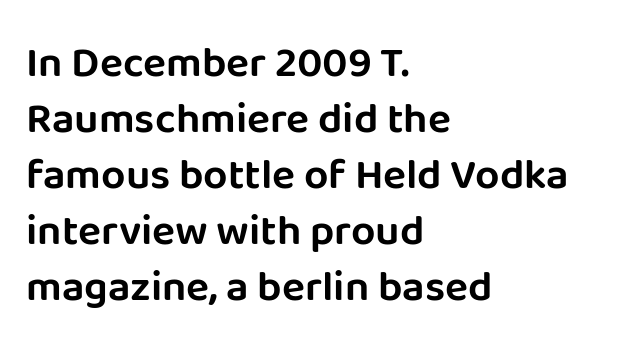
Compared with typical body copy, the letter spacing here is the same. The words here are not underlined. Does the copy run flush right? No — it runs flush left. Successive baselines arrive at the customary interval.
